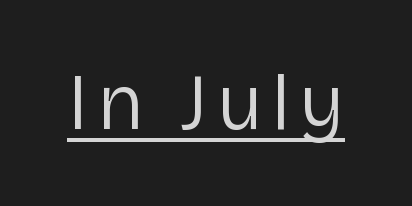
The image shows 79 px regular-weight sans-serif type, upright; set underlined; low stroke contrast and a medium x-height.
